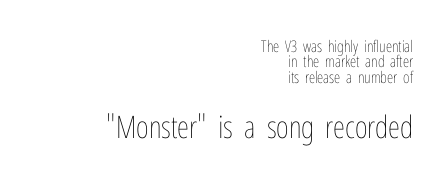
{"italic": "no", "bold": "no", "weight": "thin", "width": "condensed", "stroke_contrast": "low", "x_height": "medium", "monospaced": "no", "underline": "no", "align": "right", "line_spacing": "tight", "line_spacing_ratio": 0.96, "letter_spacing": "normal", "letter_spacing_em": 0.0, "larger_block": "second", "size_ratio": 1.94, "glyph_px": 31}
